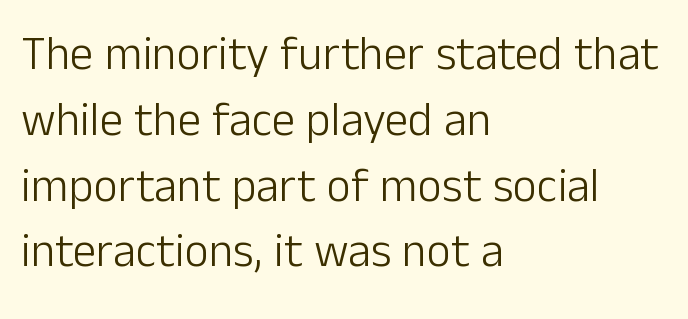
{"serif": "no", "italic": "no", "bold": "no", "weight": "light", "width": "normal", "stroke_contrast": "low", "x_height": "medium", "monospaced": "no", "underline": "no", "align": "left", "line_spacing": "normal", "line_spacing_ratio": 1.4, "letter_spacing": "normal", "letter_spacing_em": 0.0, "glyph_px": 47}
